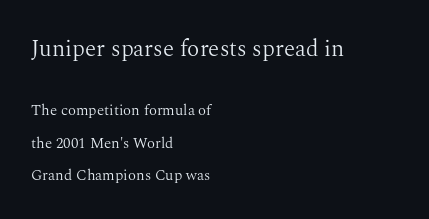
{"italic": "no", "bold": "no", "underline": "no", "align": "left", "line_spacing": "loose", "line_spacing_ratio": 2.17, "letter_spacing": "normal", "letter_spacing_em": 0.0, "larger_block": "first", "size_ratio": 1.53, "glyph_px": 23}
